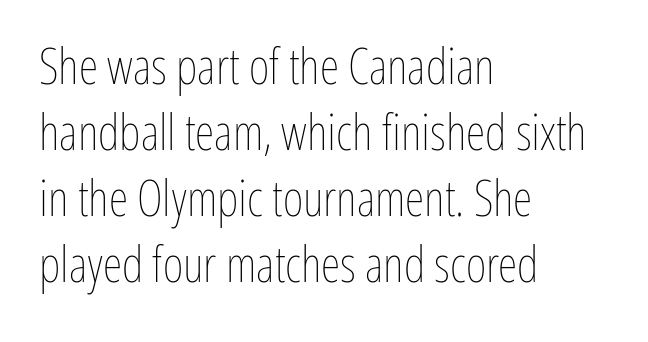
{"italic": "no", "bold": "no", "weight": "thin", "width": "condensed", "stroke_contrast": "low", "x_height": "medium", "monospaced": "no", "underline": "no", "align": "left", "line_spacing": "normal", "line_spacing_ratio": 1.32, "letter_spacing": "normal", "letter_spacing_em": 0.0, "glyph_px": 50}
